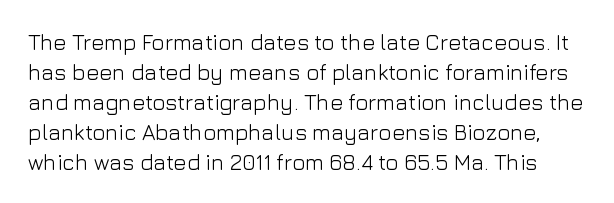
The image shows 22 px text type, upright; set normal line spacing (1.36x), normal letter spacing, not underlined.
